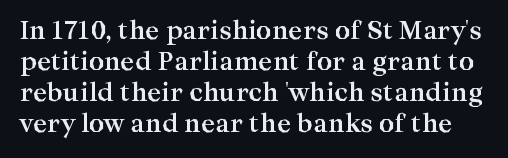
The face used here is rendered with its standard letterfit. A dark, heavy texture on the line: the type is bold. Horizontal bands of white between lines are of average thickness. The typography opts for an upright posture over an oblique one. The baseline area is clear.
